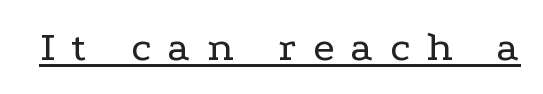
The image shows 43 px regular-weight, wide serif type, upright; set unusually wide letter spacing (+0.39 em), underlined; low stroke contrast and a medium x-height.
